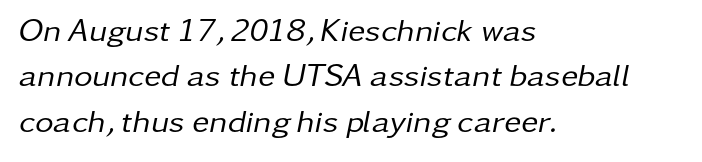
{"italic": "yes", "lean": "right", "slant_degrees": 11, "bold": "no", "weight": "regular", "width": "normal", "stroke_contrast": "low", "x_height": "medium", "monospaced": "no", "underline": "no", "align": "left", "line_spacing": "normal", "line_spacing_ratio": 1.42, "letter_spacing": "normal", "letter_spacing_em": 0.0, "glyph_px": 32}
